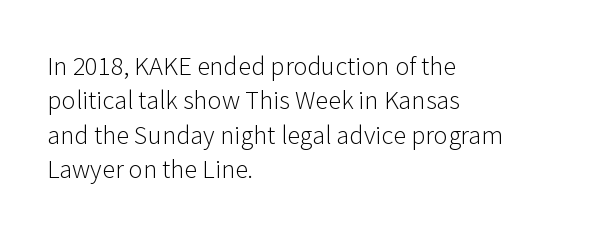
The image shows 24 px text type, upright; set left-aligned, normal line spacing (1.43x), normal letter spacing, not underlined.
